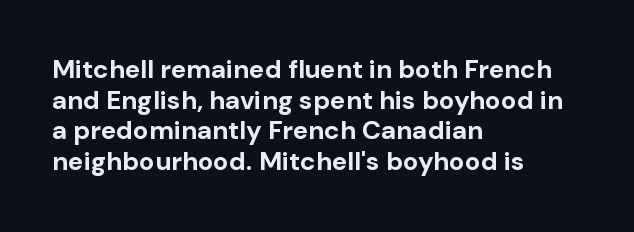
{"italic": "no", "bold": "yes", "underline": "no", "align": "left", "line_spacing_ratio": 1.18, "letter_spacing": "normal", "letter_spacing_em": 0.0, "glyph_px": 26}
